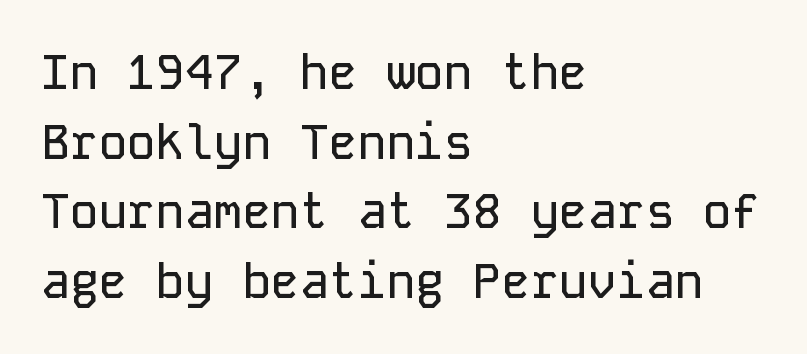
The foot of each line stays bare and open. Fixed-width glyphs throughout — classic coding-font behaviour. Unlike italic type, these characters show no tilt at all. Each line starts at the same left margin while the right side varies.
